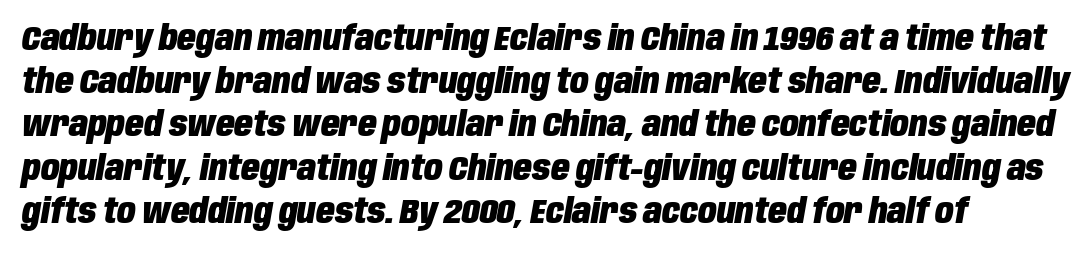
The image shows 34 px heavy, condensed type, italic (leaning right); set normal line spacing (1.27x), normal letter spacing, not underlined; low stroke contrast and a large x-height.
